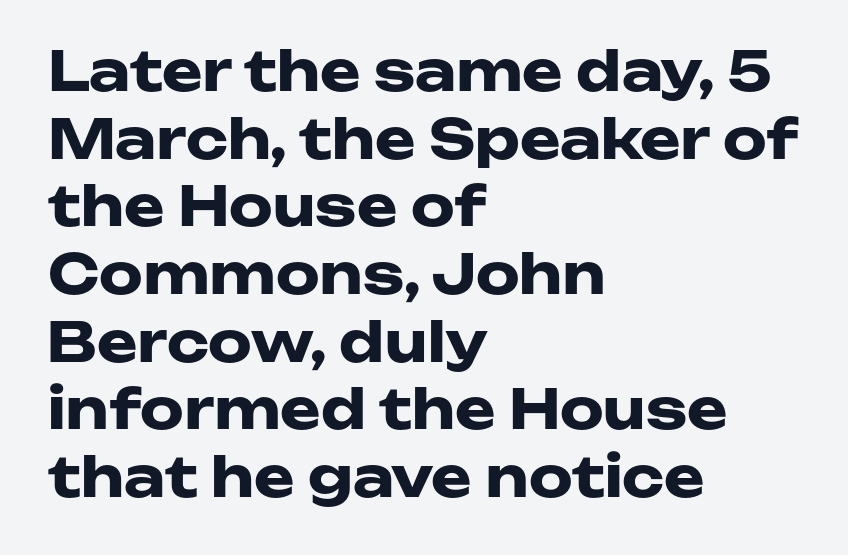
{"serif": "no", "italic": "no", "bold": "yes", "weight": "heavy", "width": "wide", "stroke_contrast": "low", "x_height": "medium", "monospaced": "no", "underline": "no", "align": "left", "line_spacing_ratio": 1.23, "letter_spacing": "normal", "letter_spacing_em": 0.0, "glyph_px": 55}
